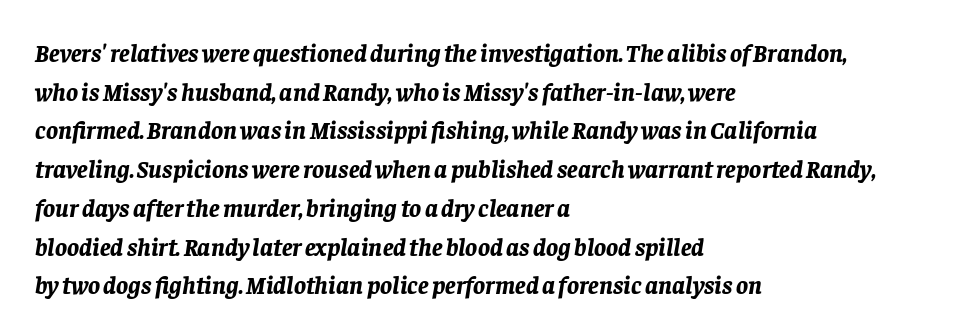
{"italic": "yes", "lean": "right", "slant_degrees": 8, "bold": "yes", "underline": "no", "align": "left", "line_spacing": "normal", "line_spacing_ratio": 1.55, "letter_spacing": "normal", "letter_spacing_em": 0.0, "glyph_px": 25}
